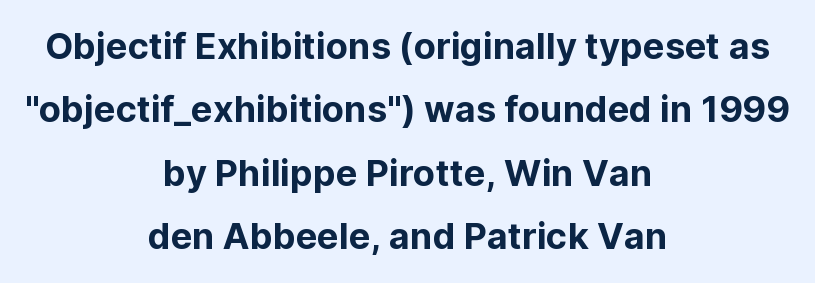
{"serif": "no", "italic": "no", "width": "normal", "stroke_contrast": "low", "x_height": "medium", "monospaced": "no", "underline": "no", "align": "center", "line_spacing_ratio": 1.76, "letter_spacing": "normal", "letter_spacing_em": 0.0, "glyph_px": 36}
